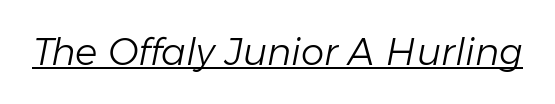
{"italic": "yes", "lean": "right", "slant_degrees": 11, "bold": "no", "weight": "light", "width": "normal", "stroke_contrast": "low", "x_height": "medium", "monospaced": "no", "underline": "yes", "letter_spacing": "normal", "letter_spacing_em": 0.0, "glyph_px": 37}
